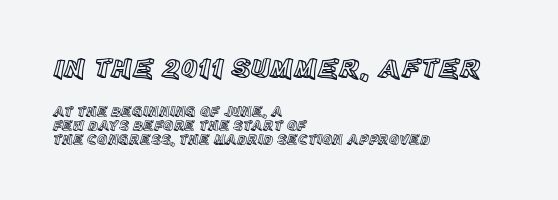
{"width": "normal", "x_height": "large", "monospaced": "no", "underline": "no", "align": "left", "line_spacing": "tight", "line_spacing_ratio": 1.01, "letter_spacing": "normal", "letter_spacing_em": 0.0, "larger_block": "first", "size_ratio": 2.0, "glyph_px": 28}
